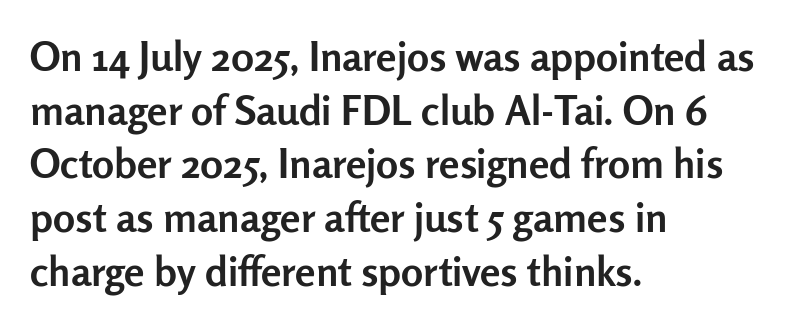
The image shows 41 px semibold sans-serif type, upright; set left-aligned, normal line spacing (1.31x), normal letter spacing, not underlined; low stroke contrast and a medium x-height.
